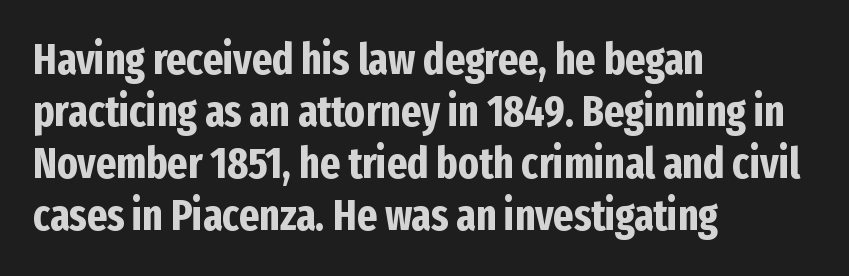
Decoration check: the copy has no underline. This is roman type, the default non-slanted kind. Which margin do the lines hug? The left one — the right edge is uneven. The font is running at its bold setting. Is this a fixed-width face? No — the glyphs have proportional, varying widths.
